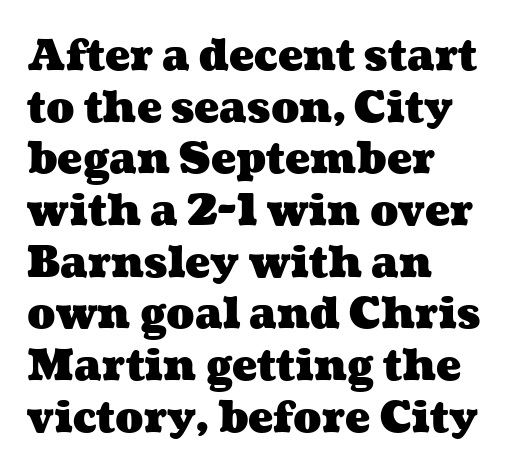
The image shows 42 px heavy, wide type; set left-aligned, line spacing 1.23x, normal letter spacing, not underlined; medium stroke contrast and a medium x-height.
